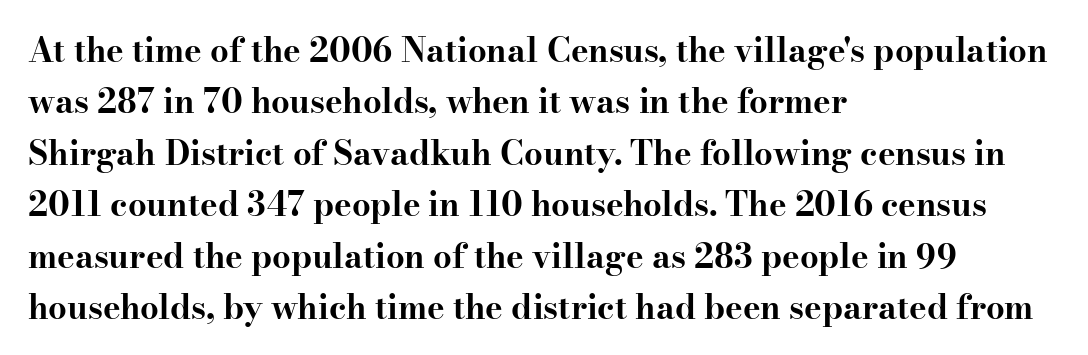
{"serif": "yes", "italic": "no", "bold": "yes", "weight": "bold", "width": "wide", "stroke_contrast": "high", "x_height": "small", "monospaced": "no", "underline": "no", "align": "left", "line_spacing": "normal", "line_spacing_ratio": 1.56, "letter_spacing": "normal", "letter_spacing_em": 0.0, "glyph_px": 33}
